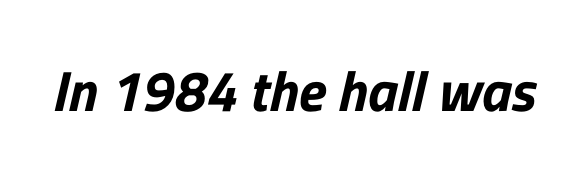
{"serif": "no", "width": "normal", "stroke_contrast": "low", "x_height": "medium", "monospaced": "no", "underline": "no", "letter_spacing": "normal", "letter_spacing_em": 0.0, "glyph_px": 57}
